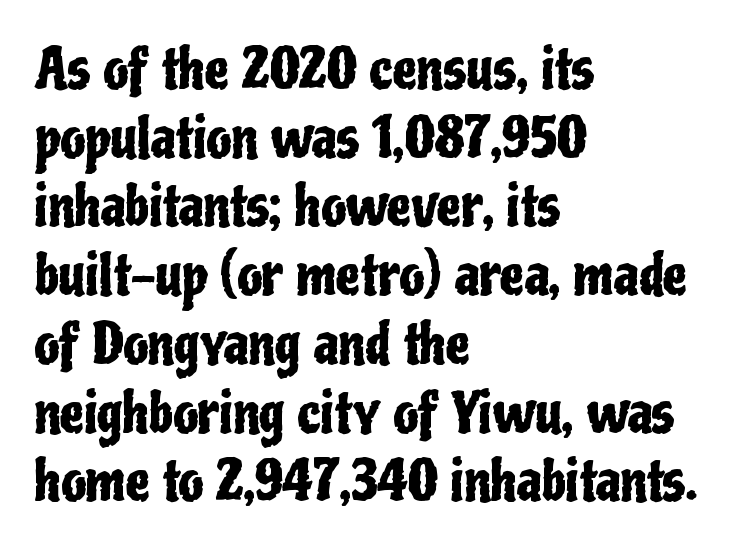
Q: Is the text italic (slanted)? A: No, it is upright.
Q: Is the typeface a serif or a sans-serif typeface? A: Sans-serif.
Q: Is the text underlined? A: No.
Q: How is the paragraph aligned? A: Left-aligned.
Q: Is the spacing between letters normal or unusually wide? A: Normal.
Q: Is the spacing between lines tight, normal or loose? A: Normal.
Q: Width (condensed, normal, or wide)? A: Condensed.
Q: Stroke contrast? A: Low.
Q: x-height? A: Medium.
Q: Monospaced? A: No.
